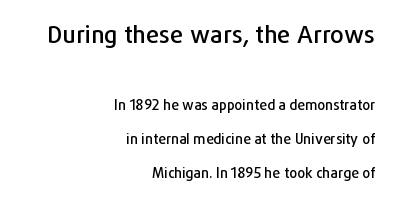
Q: Is the text italic (slanted)? A: No, it is upright.
Q: Is the text underlined? A: No.
Q: How is the paragraph aligned? A: Right-aligned.
Q: Is the spacing between letters normal or unusually wide? A: Normal.
Q: Is the spacing between lines tight, normal or loose? A: Loose.
Q: Which block of text is set in a larger size, the first (top) or the second (bottom)? A: The first (top) one.
